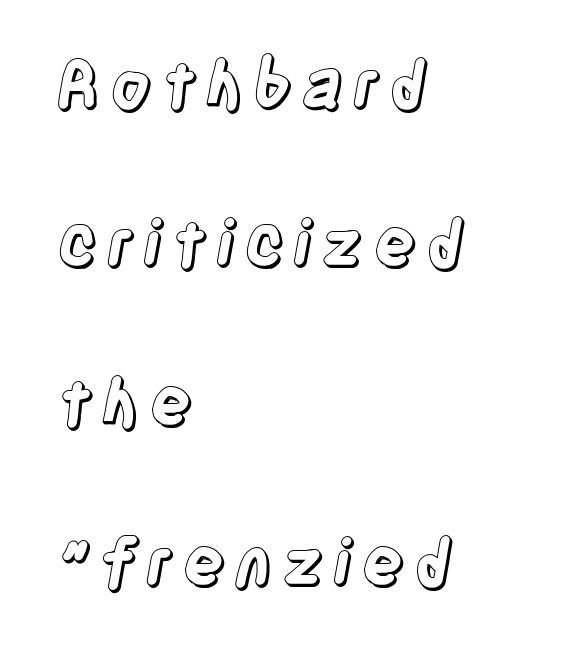
The image shows 65 px condensed type; set left-aligned, loose line spacing (2.45x), not underlined; a large x-height.
